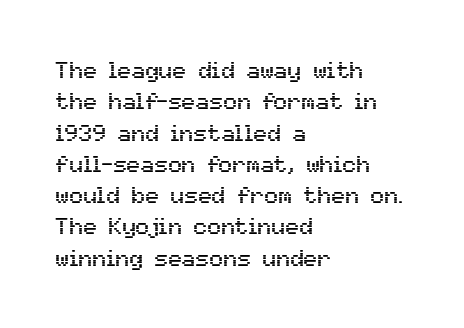
The passage shown is not underscored anywhere. The line texture is even and compact thanks to regular tracking. Nope, not italic — everything's standing straight. Each line starts at the same left margin while the right side varies. Notice how descenders clear the ascenders below comfortably — that's standard leading.
